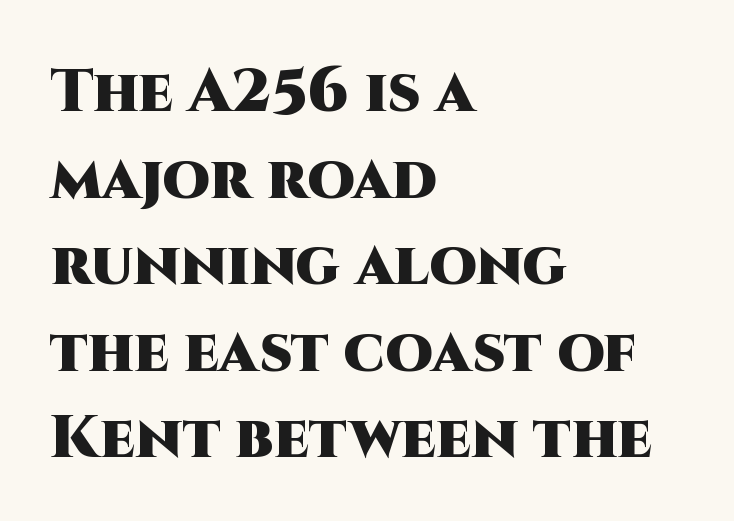
The image shows 61 px heavy sans-serif type, upright; set left-aligned, normal line spacing (1.42x), normal letter spacing, not underlined; high stroke contrast and a large x-height.
